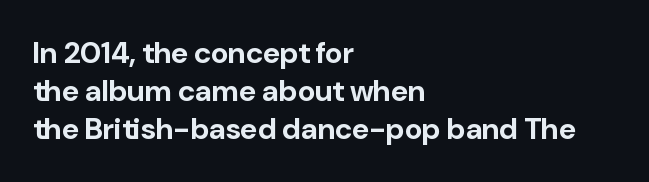
{"serif": "no", "italic": "no", "bold": "yes", "weight": "bold", "width": "normal", "stroke_contrast": "low", "x_height": "medium", "monospaced": "no", "underline": "no", "align": "left", "line_spacing": "normal", "line_spacing_ratio": 1.26, "letter_spacing": "normal", "letter_spacing_em": 0.0, "glyph_px": 30}
